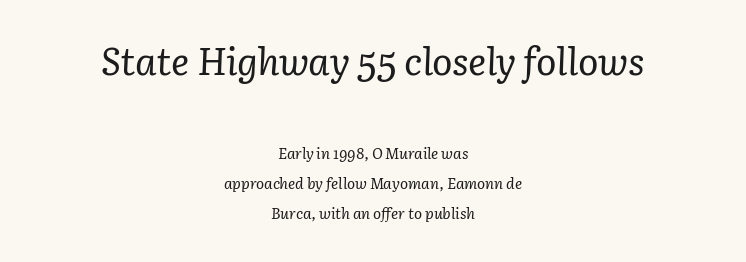
Q: Is the text bold? A: No.
Q: Is the text italic (slanted)? A: Yes, it leans right by about 3 degrees.
Q: Is the typeface a serif or a sans-serif typeface? A: Serif.
Q: Is the text underlined? A: No.
Q: How is the paragraph aligned? A: Centered.
Q: Is the spacing between letters normal or unusually wide? A: Normal.
Q: Is the spacing between lines tight, normal or loose? A: Loose.
Q: Which block of text is set in a larger size, the first (top) or the second (bottom)? A: The first (top) one.
Q: Width (condensed, normal, or wide)? A: Normal.
Q: Stroke contrast? A: Low.
Q: x-height? A: Medium.
Q: Monospaced? A: No.
